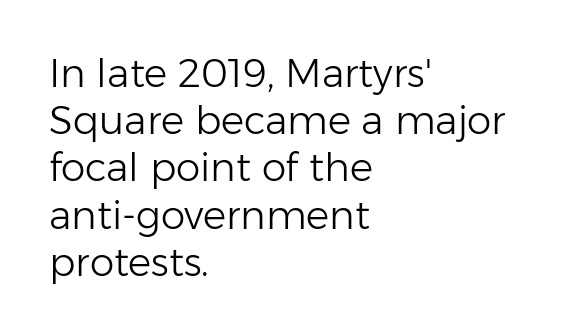
Quick note: not italic, upright. The text block is weighted toward the left margin, trailing off unevenly rightward. Compared with a typical body face, this is equally light or lighter still. There is no visible air inserted between adjacent glyphs. Letterform terminals end flat and unadorned throughout the passage. Underlining? Definitely not there.
